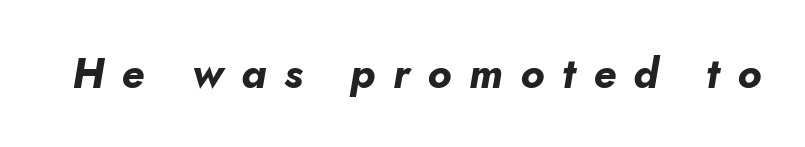
{"italic": "yes", "lean": "right", "slant_degrees": 10, "bold": "yes", "weight": "bold", "width": "normal", "stroke_contrast": "low", "x_height": "small", "monospaced": "no", "underline": "no", "letter_spacing": "wide", "letter_spacing_em": 0.42, "glyph_px": 42}
